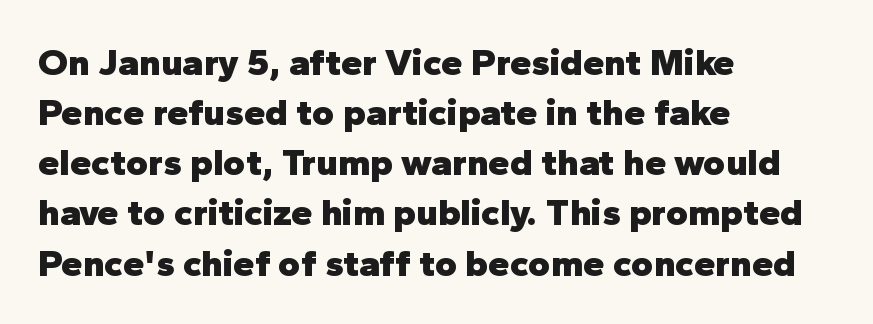
Q: Is the text bold? A: Yes.
Q: Is the text italic (slanted)? A: No, it is upright.
Q: Is the typeface a serif or a sans-serif typeface? A: Sans-serif.
Q: Is the text underlined? A: No.
Q: How is the paragraph aligned? A: Left-aligned.
Q: Is the spacing between letters normal or unusually wide? A: Normal.
Q: Is the spacing between lines tight, normal or loose? A: Normal.
Q: Width (condensed, normal, or wide)? A: Normal.
Q: Stroke contrast? A: Low.
Q: x-height? A: Medium.
Q: Monospaced? A: No.
